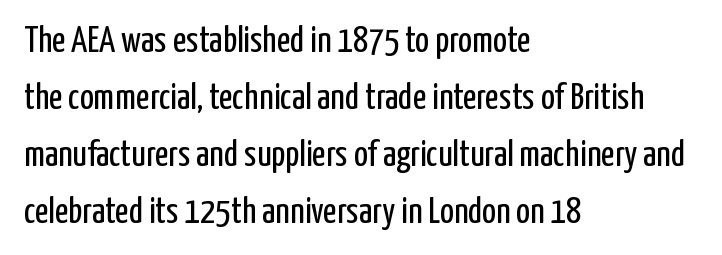
{"serif": "no", "italic": "no", "bold": "no", "weight": "regular", "width": "condensed", "stroke_contrast": "low", "x_height": "medium", "monospaced": "no", "underline": "no", "align": "left", "line_spacing": "normal", "line_spacing_ratio": 1.54, "letter_spacing": "normal", "letter_spacing_em": 0.0, "glyph_px": 37}
